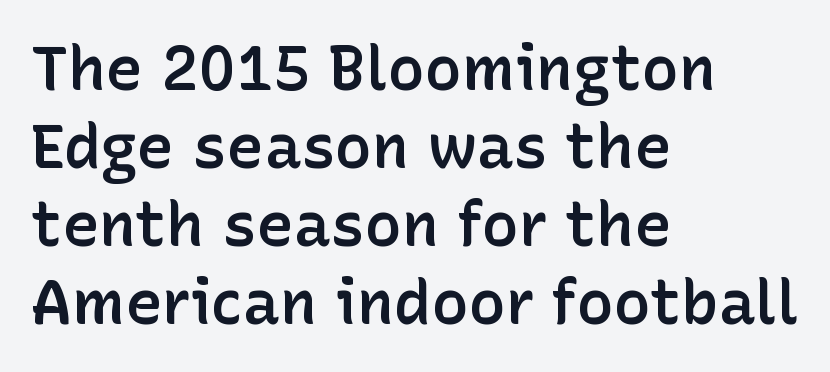
Q: Is the text bold? A: Semi-bold.
Q: Is the text italic (slanted)? A: No, it is upright.
Q: Is the typeface a serif or a sans-serif typeface? A: Sans-serif.
Q: Is the text underlined? A: No.
Q: How is the paragraph aligned? A: Left-aligned.
Q: Is the spacing between letters normal or unusually wide? A: Normal.
Q: Is the spacing between lines tight, normal or loose? A: Normal.
Q: Width (condensed, normal, or wide)? A: Normal.
Q: Stroke contrast? A: Low.
Q: x-height? A: Medium.
Q: Monospaced? A: No.
